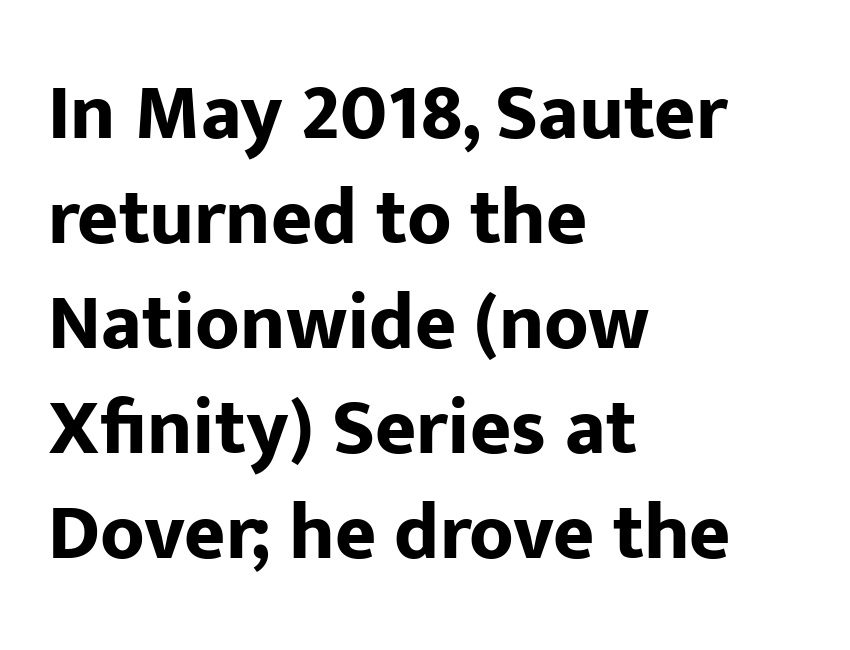
The image shows 79 px bold sans-serif type, upright; set left-aligned, normal line spacing (1.33x), normal letter spacing, not underlined; low stroke contrast and a medium x-height.
